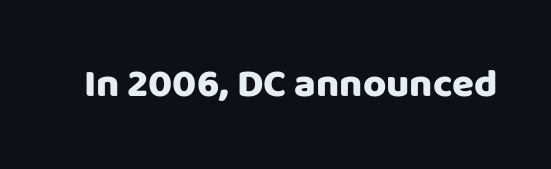
Posture: upright roman. The letters sit at their default tracking, neither squeezed nor spread. The gap between lines stays unmarked. Each letter keeps its own natural width here, so spacing adapts to shape.
